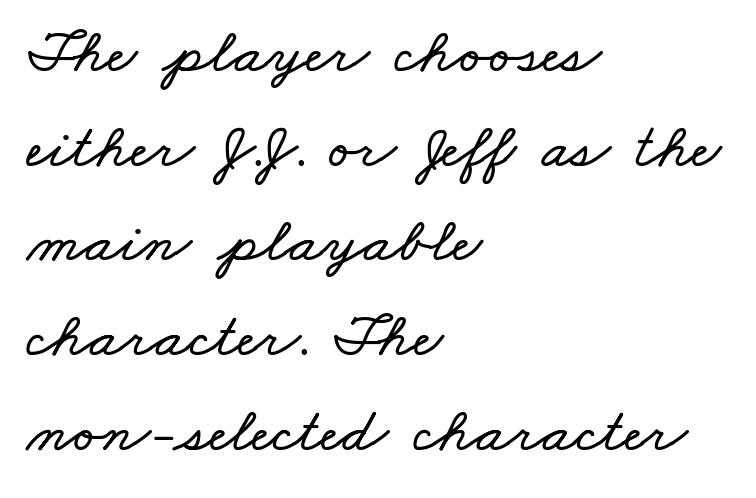
Line starts are locked; line ends wander. Observe the ordinary spacing: letters are neighbours, not strangers. Reading down the column, the eye jumps a familiar distance to each next line. Bare-footed words on every line. Here the designer chose a conventional face with non-uniform glyph widths.
